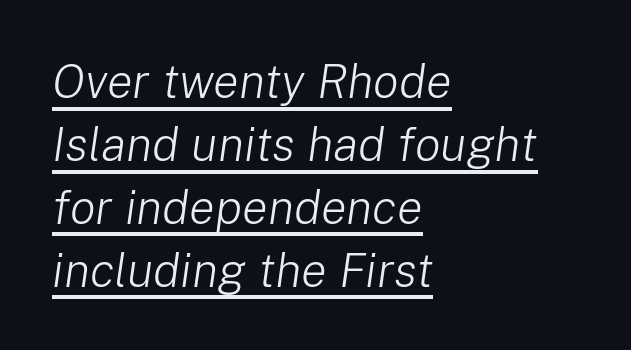
The image shows 48 px light type, italic (leaning right); set left-aligned, normal line spacing (1.31x), normal letter spacing, underlined; low stroke contrast and a medium x-height.
